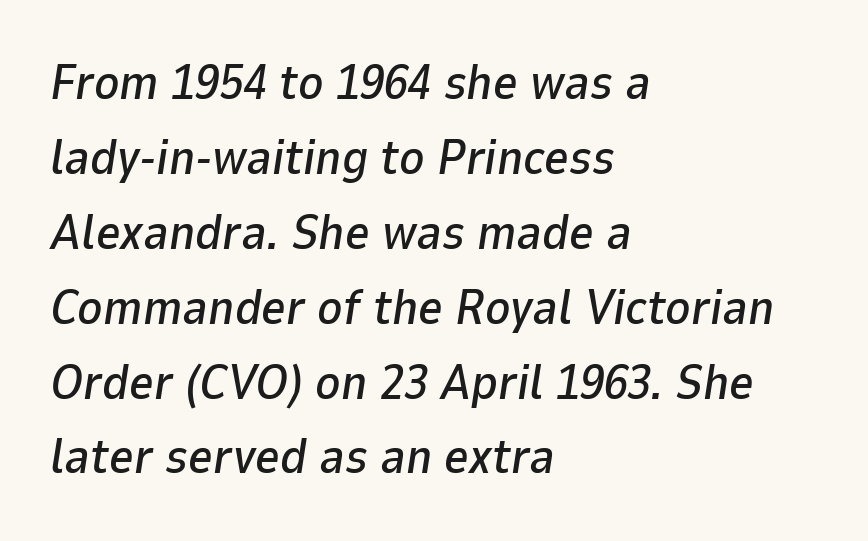
{"italic": "yes", "lean": "right", "slant_degrees": 9, "width": "normal", "stroke_contrast": "low", "x_height": "medium", "monospaced": "no", "underline": "no", "align": "left", "line_spacing": "normal", "line_spacing_ratio": 1.56, "letter_spacing": "normal", "letter_spacing_em": 0.0, "glyph_px": 48}
